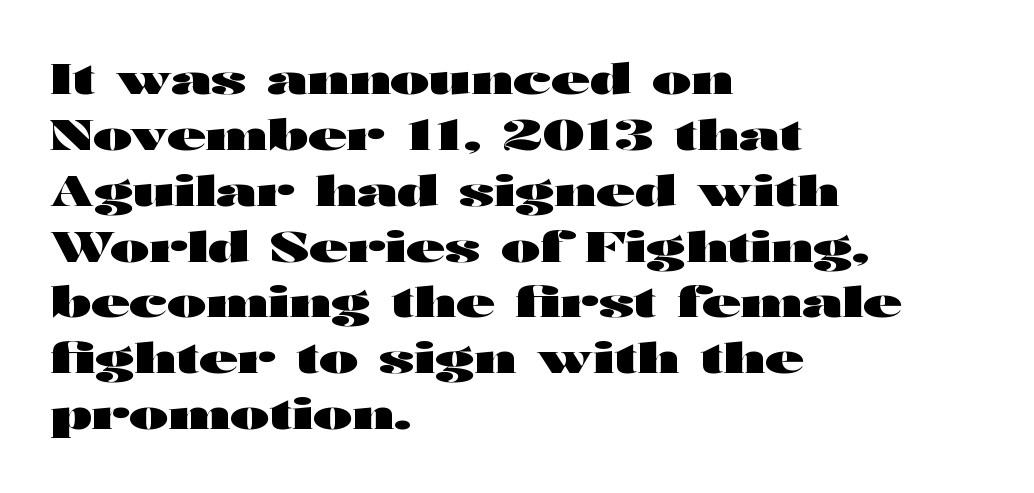
{"italic": "no", "bold": "yes", "weight": "heavy", "width": "wide", "stroke_contrast": "high", "x_height": "medium", "monospaced": "no", "underline": "no", "align": "left", "line_spacing": "normal", "line_spacing_ratio": 1.33, "letter_spacing": "normal", "letter_spacing_em": 0.0, "glyph_px": 42}
